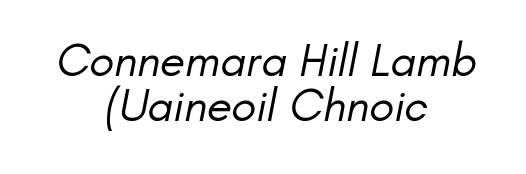
Honestly, the letter spacing is just normal — you wouldn't notice it. Typeset on center — no edge is straight. Stroke thickness stays within the range of a standard reading face or lighter. Note the varied advance widths — an 'i' is clearly narrower than an 'm'. The area under the type is left untouched. Check where the strokes stop: nothing finishes them off — pure sans.
